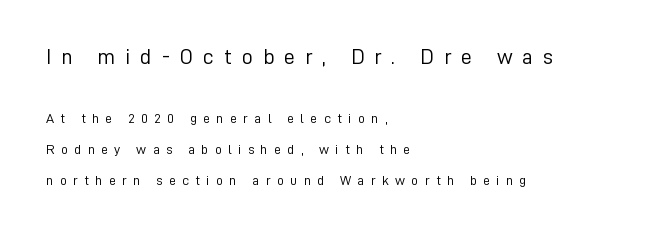
{"italic": "no", "bold": "no", "underline": "no", "align": "left", "line_spacing": "loose", "line_spacing_ratio": 2.21, "letter_spacing": "wide", "letter_spacing_em": 0.45, "larger_block": "first", "size_ratio": 1.57, "glyph_px": 22}
